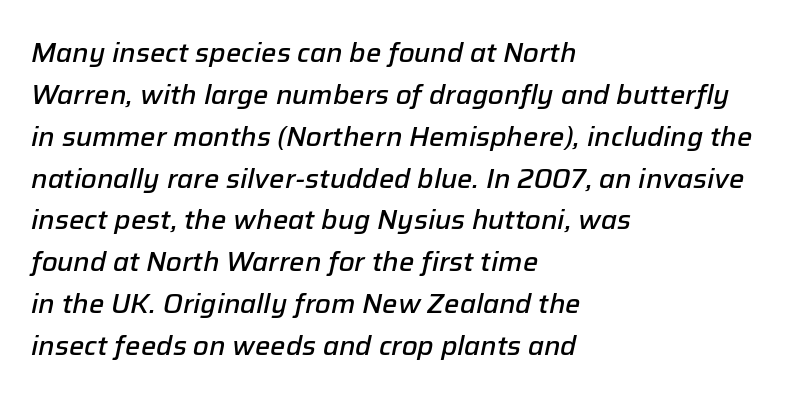
Q: Is the text bold? A: Semi-bold.
Q: Is the text italic (slanted)? A: Yes, it leans right by about 12 degrees.
Q: Is the text underlined? A: No.
Q: How is the paragraph aligned? A: Left-aligned.
Q: Is the spacing between letters normal or unusually wide? A: Normal.
Q: Is the spacing between lines tight, normal or loose? A: Normal.
